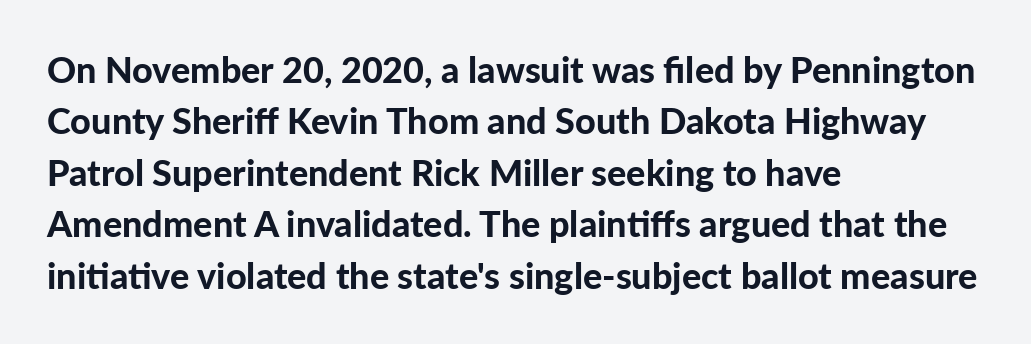
The image shows 36 px bold sans-serif type, upright; set left-aligned, normal line spacing (1.43x), normal letter spacing, not underlined; low stroke contrast and a medium x-height.
